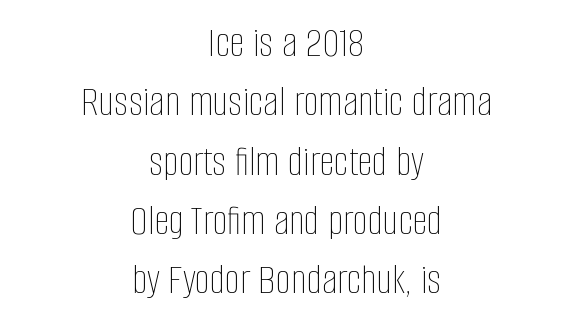
Q: Is the text bold? A: No.
Q: Is the text italic (slanted)? A: No, it is upright.
Q: Is the text underlined? A: No.
Q: How is the paragraph aligned? A: Centered.
Q: Is the spacing between letters normal or unusually wide? A: Normal.
Q: Is the spacing between lines tight, normal or loose? A: Normal.
Q: Width (condensed, normal, or wide)? A: Condensed.
Q: Stroke contrast? A: Low.
Q: x-height? A: Large.
Q: Monospaced? A: No.
